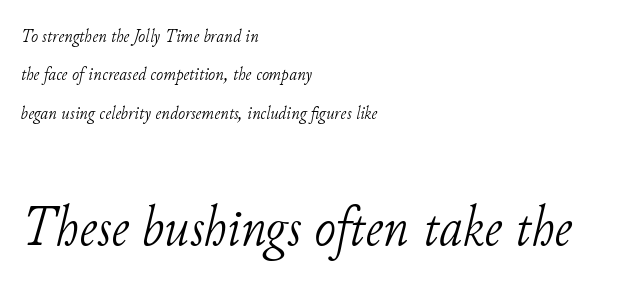
The image shows 58 px light serif type, italic (leaning right); set left-aligned, loose line spacing (2.02x), normal letter spacing, not underlined; the second (bottom) block is 3.05x larger; low stroke contrast and a small x-height.
